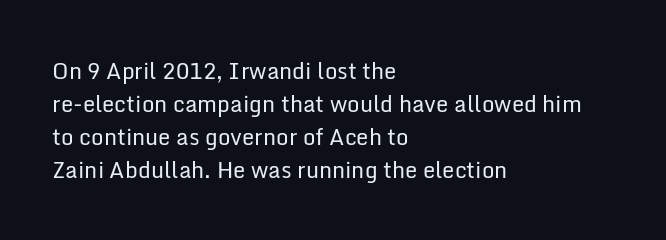
{"italic": "no", "bold": "no", "underline": "no", "align": "left", "line_spacing": "normal", "line_spacing_ratio": 1.5, "letter_spacing": "normal", "letter_spacing_em": 0.0, "glyph_px": 22}
